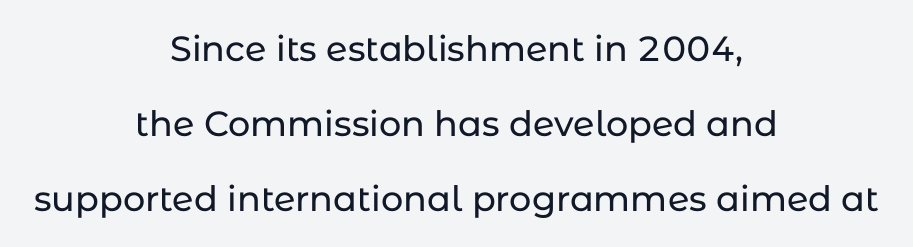
Observe the absence of serifs on each vertical stroke in this sample. Which margin do the lines hug? Neither — every line sits in the middle. Only glyphs here, with clear space below each row. Upright lettering throughout.
